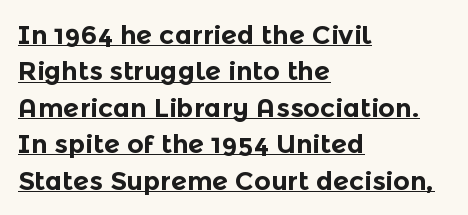
Layout note: lines flush left. Thick stems and heavy bowls — unmistakably bold. Between one letter and the next there's only the usual sliver of space. Each line of the rendering has a horizontal stroke beneath the glyphs. Students, observe: this is what conventionally led text looks like. This is roman type, the default non-slanted kind.
